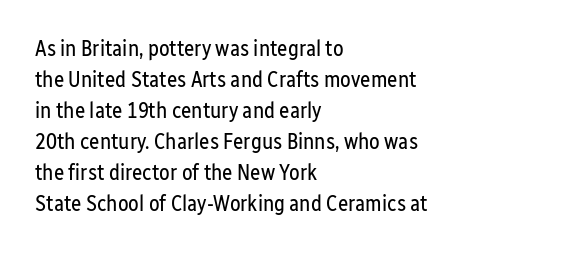
{"italic": "no", "bold": "no", "underline": "no", "align": "left", "line_spacing": "normal", "line_spacing_ratio": 1.41, "letter_spacing": "normal", "letter_spacing_em": 0.0, "glyph_px": 22}
